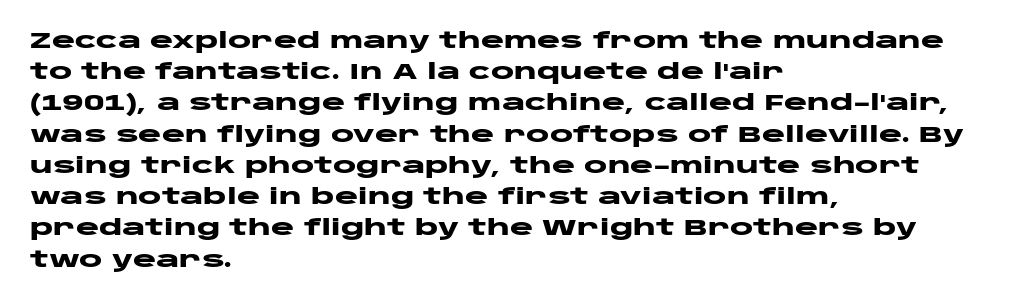
The image shows 22 px bold type, upright; set left-aligned, normal line spacing (1.42x), normal letter spacing, not underlined.
